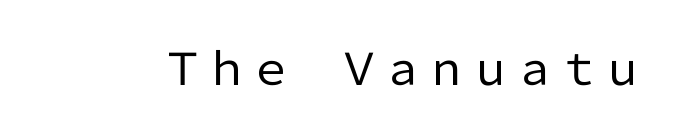
A roman cut, with each character standing at attention. Spacing between characters is what you'd get straight out of the box. A typesetter would call this proportional, since set widths differ per character. Check where the strokes stop: nothing finishes them off — pure sans.
